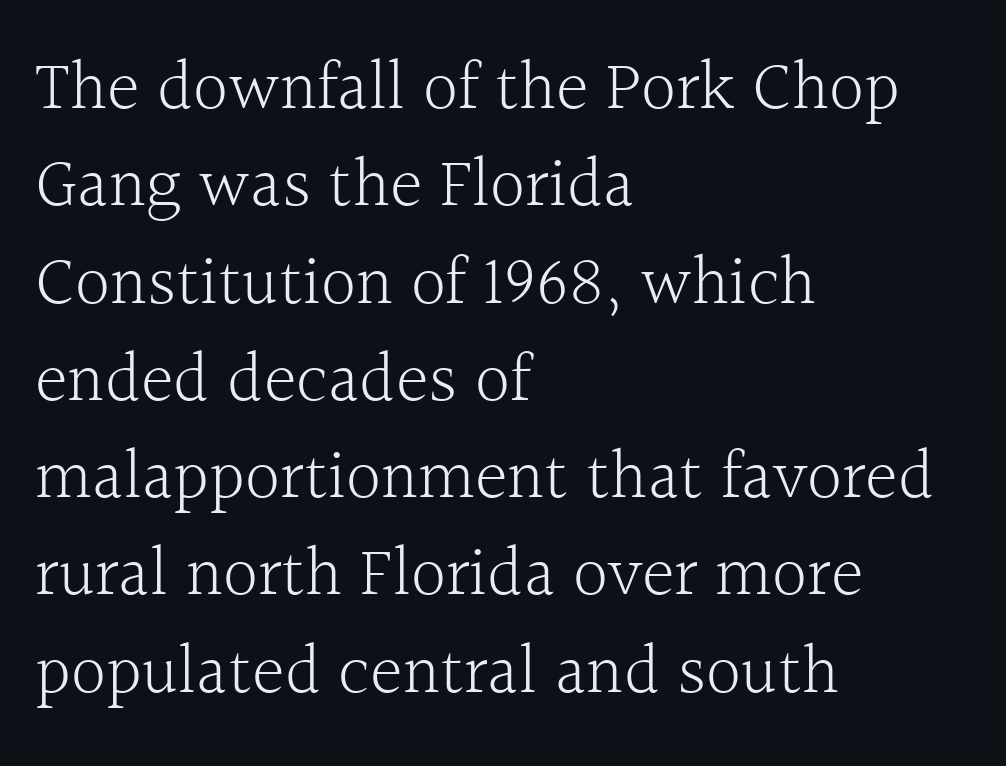
Do the characters align in a grid? No, the font is proportional. This sample is left-justified, so line endings fall wherever the words run out. This rendering features lettering with no underline. Tall strokes in this sample are plumb rather than angled. Is this a sans? No — the strokes have serifs. The block of text has a typical density, with ordinary space between rows.
